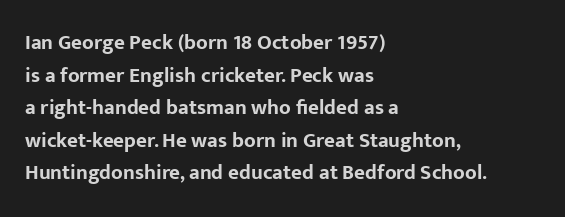
Q: Is the text bold? A: Yes.
Q: Is the text italic (slanted)? A: No, it is upright.
Q: Is the text underlined? A: No.
Q: How is the paragraph aligned? A: Left-aligned.
Q: Is the spacing between letters normal or unusually wide? A: Normal.
Q: Is the spacing between lines tight, normal or loose? A: Normal.
